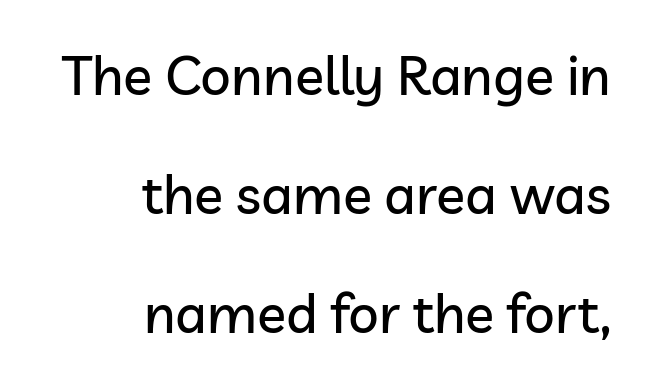
Q: Is the text italic (slanted)? A: No, it is upright.
Q: Is the typeface a serif or a sans-serif typeface? A: Sans-serif.
Q: Is the text underlined? A: No.
Q: How is the paragraph aligned? A: Right-aligned.
Q: Is the spacing between letters normal or unusually wide? A: Normal.
Q: Is the spacing between lines tight, normal or loose? A: Loose.
Q: Width (condensed, normal, or wide)? A: Normal.
Q: Stroke contrast? A: Low.
Q: x-height? A: Medium.
Q: Monospaced? A: No.
